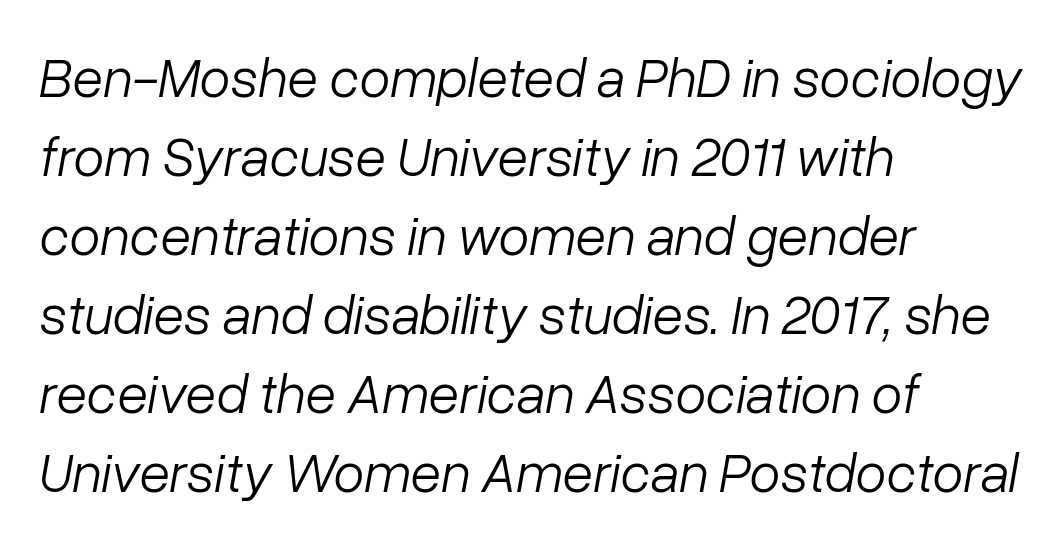
The image shows 56 px light type, italic (leaning right); set left-aligned, normal line spacing (1.41x), normal letter spacing, not underlined; low stroke contrast and a medium x-height.
